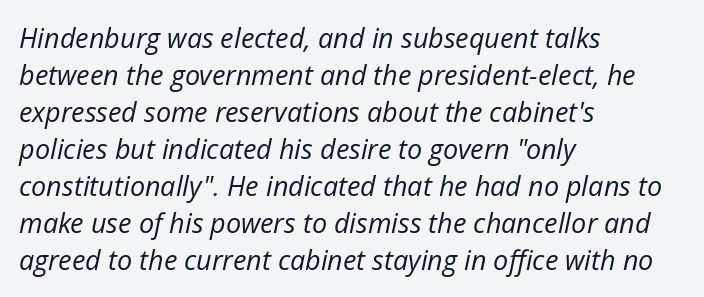
{"italic": "yes", "lean": "right", "slant_degrees": 12, "bold": "no", "underline": "no", "align": "left", "line_spacing": "normal", "line_spacing_ratio": 1.37, "letter_spacing": "normal", "letter_spacing_em": 0.0, "glyph_px": 27}
